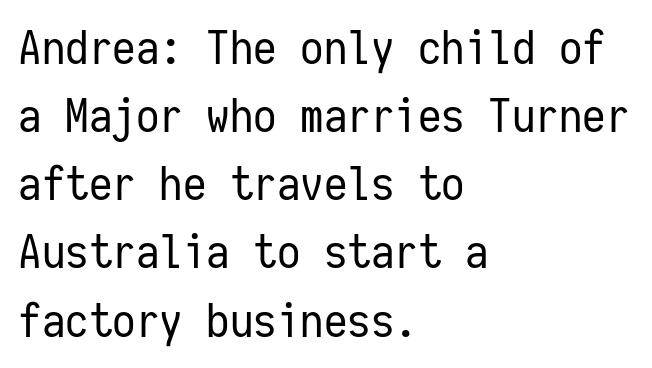
The image shows 47 px regular-weight, condensed sans-serif type, upright, monospaced; set left-aligned, normal line spacing (1.45x), normal letter spacing, not underlined; low stroke contrast and a medium x-height.
